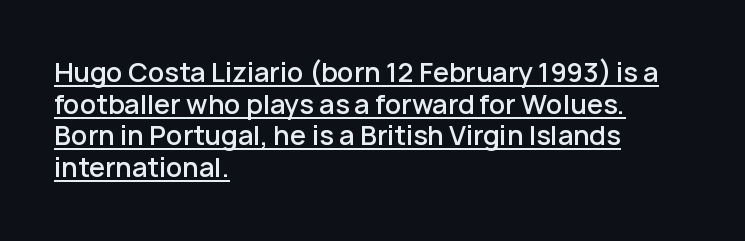
This rendering leaves character spacing at its baseline value. Does a line run under the words? Yes, clearly. The rendering uses a semibold face; strokes are thickened but not to full bold. Is there any slant? The stems are plumb.
